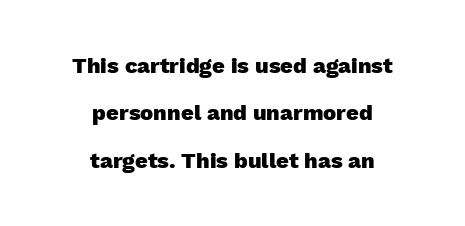
{"italic": "no", "bold": "yes", "underline": "no", "align": "center", "line_spacing": "loose", "line_spacing_ratio": 2.15, "letter_spacing": "normal", "letter_spacing_em": 0.0, "glyph_px": 22}
